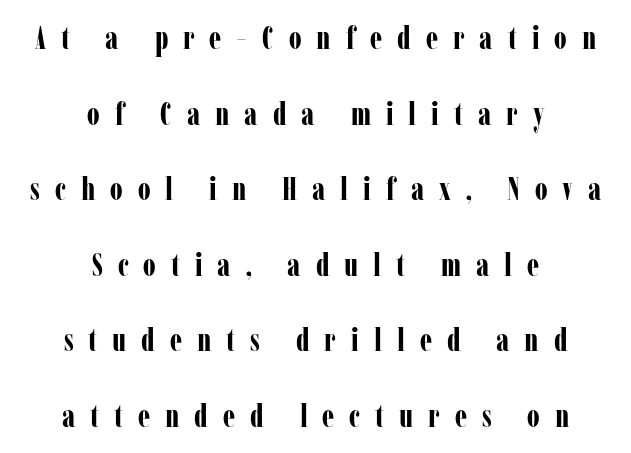
{"serif": "yes", "italic": "no", "bold": "yes", "weight": "bold", "width": "condensed", "stroke_contrast": "low", "x_height": "medium", "monospaced": "no", "underline": "no", "align": "center", "line_spacing": "loose", "line_spacing_ratio": 2.36, "letter_spacing": "wide", "letter_spacing_em": 0.47, "glyph_px": 32}
